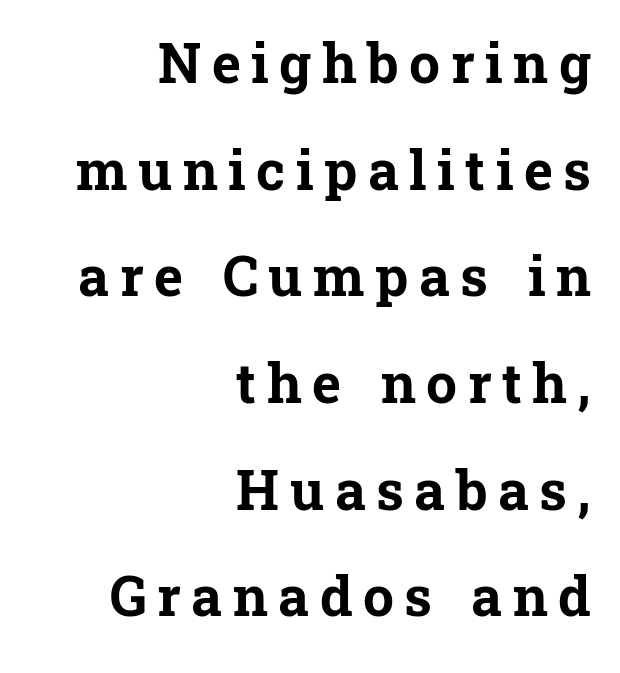
The image shows 55 px bold serif type, upright; set right-aligned, loose line spacing (1.94x), not underlined; low stroke contrast and a medium x-height.
